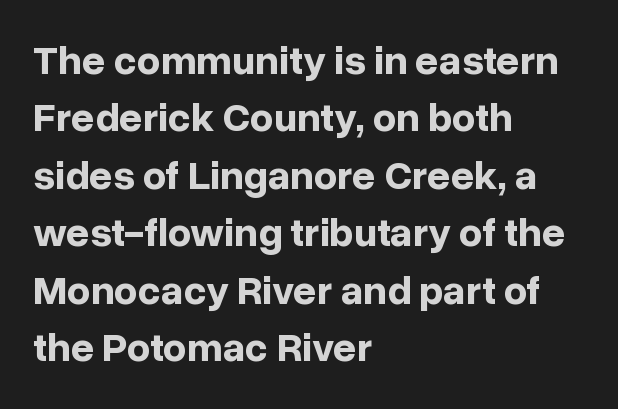
Q: Is the text bold? A: Yes.
Q: Is the text italic (slanted)? A: No, it is upright.
Q: Is the typeface a serif or a sans-serif typeface? A: Sans-serif.
Q: Is the text underlined? A: No.
Q: How is the paragraph aligned? A: Left-aligned.
Q: Is the spacing between letters normal or unusually wide? A: Normal.
Q: Is the spacing between lines tight, normal or loose? A: Normal.
Q: Width (condensed, normal, or wide)? A: Normal.
Q: Stroke contrast? A: Low.
Q: x-height? A: Medium.
Q: Monospaced? A: No.
